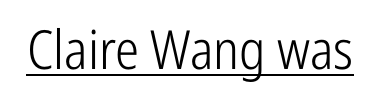
The image shows 54 px light, condensed sans-serif type, upright; set normal letter spacing, underlined; low stroke contrast and a medium x-height.
